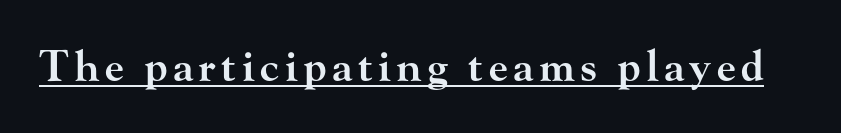
{"serif": "yes", "italic": "no", "bold": "semi", "weight": "semibold", "width": "wide", "stroke_contrast": "high", "x_height": "small", "monospaced": "no", "underline": "yes", "glyph_px": 42}
